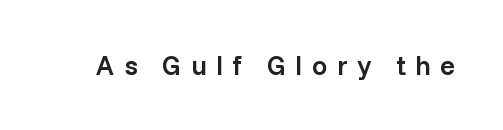
Q: Is the text bold? A: Semi-bold.
Q: Is the text italic (slanted)? A: No, it is upright.
Q: Is the text underlined? A: No.
Q: Is the spacing between letters normal or unusually wide? A: Unusually wide.
